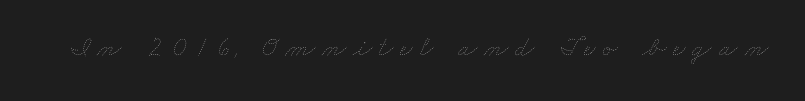
The zone under the glyphs is completely vacant. No chunkiness to these letters — they're not bold. There is plenty of visible air inserted between adjacent glyphs. Varying glyph widths throughout — classic text-font behaviour.
